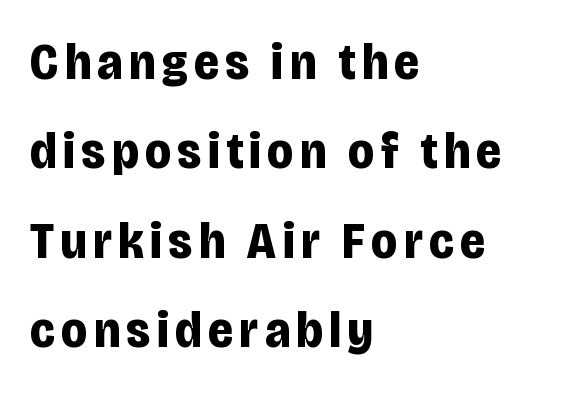
The image shows 52 px bold, condensed sans-serif type, upright; set left-aligned, line spacing 1.72x, not underlined; low stroke contrast and a large x-height.
